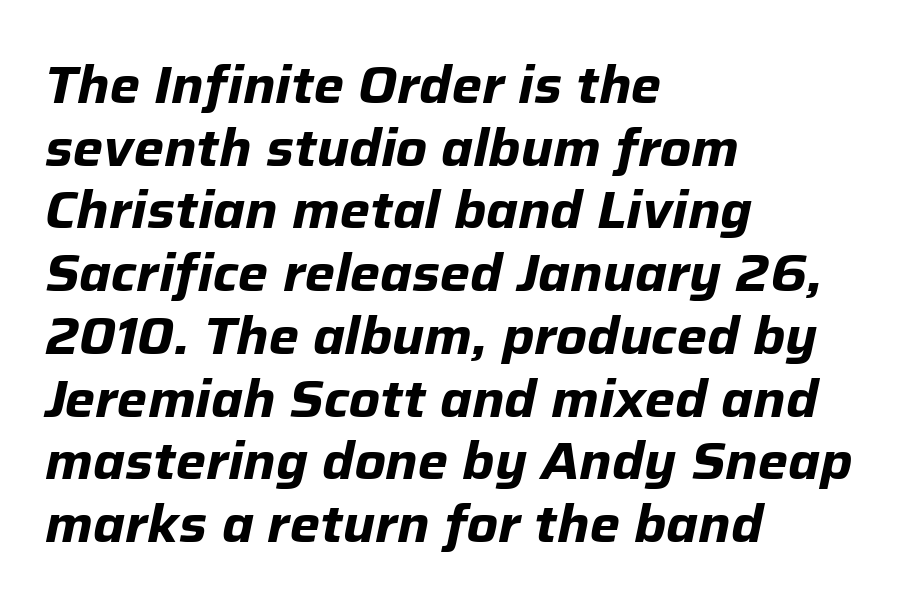
Would a proofreader flag this as italicized? Yes. Plain, unruled lines of type. Line starts are locked; line ends wander. These lines are rendered in a variable-pitch font.
